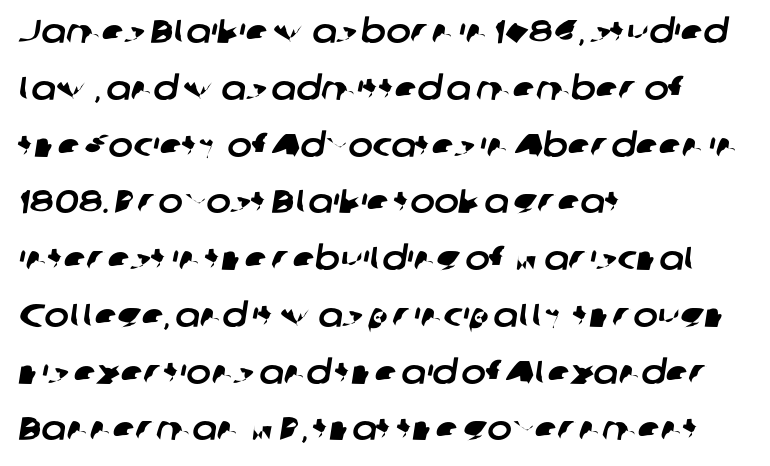
Q: Is the typeface a serif or a sans-serif typeface? A: Sans-serif.
Q: Is the text underlined? A: No.
Q: How is the paragraph aligned? A: Left-aligned.
Q: Is the spacing between letters normal or unusually wide? A: Normal.
Q: Width (condensed, normal, or wide)? A: Normal.
Q: Stroke contrast? A: Low.
Q: x-height? A: Medium.
Q: Monospaced? A: No.
